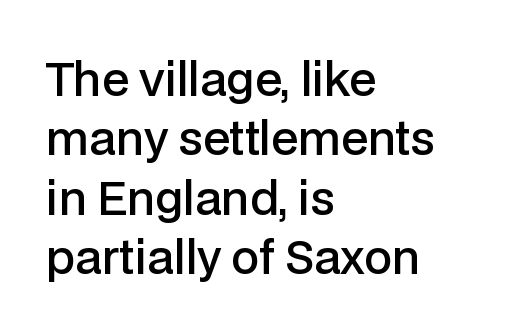
Q: Is the text bold? A: Semi-bold.
Q: Is the text italic (slanted)? A: No, it is upright.
Q: Is the typeface a serif or a sans-serif typeface? A: Sans-serif.
Q: Is the text underlined? A: No.
Q: How is the paragraph aligned? A: Left-aligned.
Q: Is the spacing between letters normal or unusually wide? A: Normal.
Q: Is the spacing between lines tight, normal or loose? A: Normal.
Q: Width (condensed, normal, or wide)? A: Normal.
Q: Stroke contrast? A: Low.
Q: x-height? A: Medium.
Q: Monospaced? A: No.
